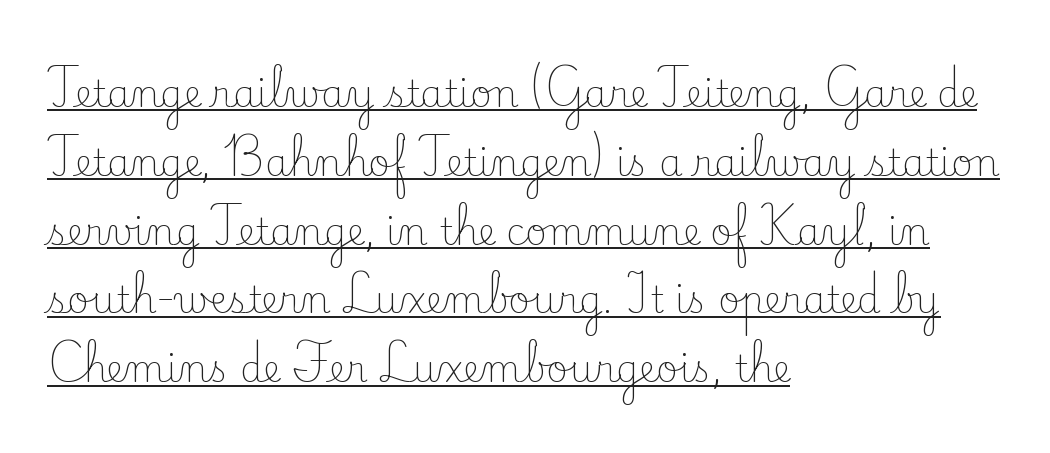
Glance below the letters and you will spot a drawn line. Designer's note — italics off, roman on. This is not heavy type; no bold has been used. This sample is left-justified, so line endings fall wherever the words run out.
